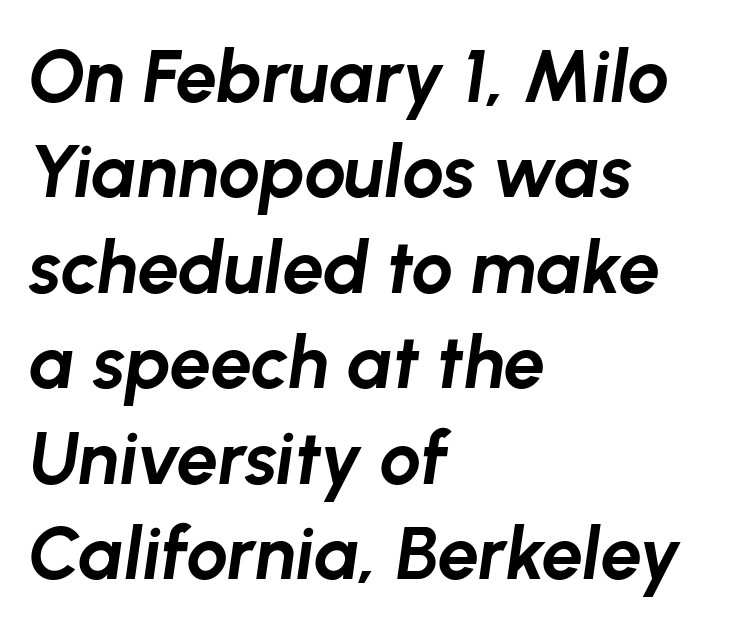
{"italic": "yes", "lean": "right", "slant_degrees": 8, "bold": "yes", "weight": "bold", "width": "normal", "stroke_contrast": "low", "x_height": "medium", "monospaced": "no", "underline": "no", "align": "left", "line_spacing": "normal", "line_spacing_ratio": 1.29, "letter_spacing": "normal", "letter_spacing_em": 0.0, "glyph_px": 74}
